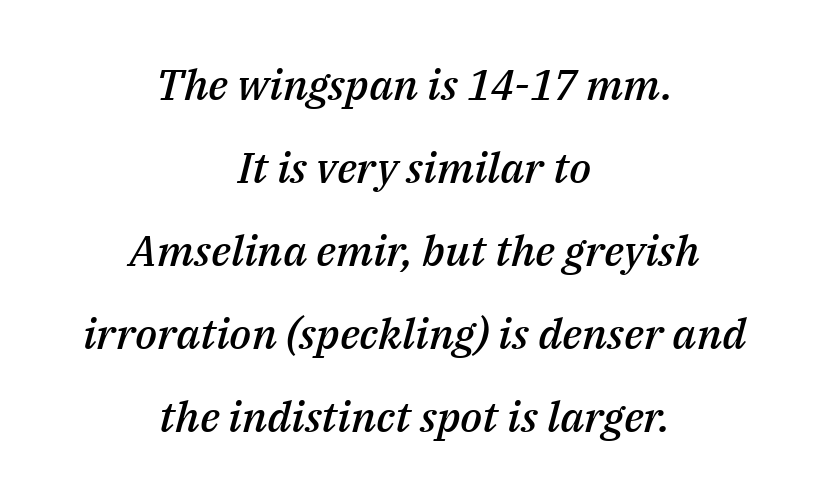
The typesetter chose a symmetrical, centered arrangement here. This sample uses plain, unmodified letter spacing. In terms of weight, the rendering is demibold, just under bold. Honestly, there is no underline to notice here at all. Would a proofreader flag this as italicized? Yes. The letters advance in unequal steps, a hallmark of proportional type.
